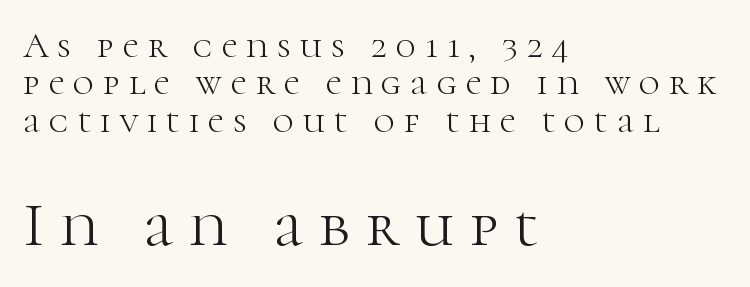
{"serif": "yes", "italic": "no", "bold": "no", "weight": "light", "width": "normal", "stroke_contrast": "high", "x_height": "medium", "monospaced": "no", "underline": "no", "align": "left", "line_spacing": "tight", "line_spacing_ratio": 1.04, "letter_spacing": "wide", "letter_spacing_em": 0.25, "larger_block": "second", "size_ratio": 1.75, "glyph_px": 63}
